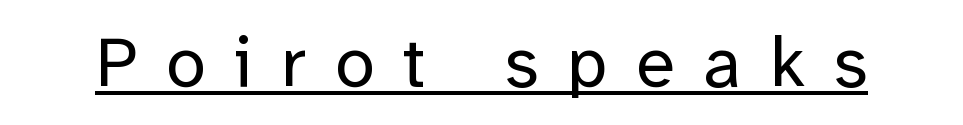
{"serif": "no", "italic": "no", "bold": "no", "weight": "regular", "width": "normal", "stroke_contrast": "low", "x_height": "medium", "monospaced": "no", "underline": "yes", "letter_spacing": "wide", "letter_spacing_em": 0.41, "glyph_px": 71}
